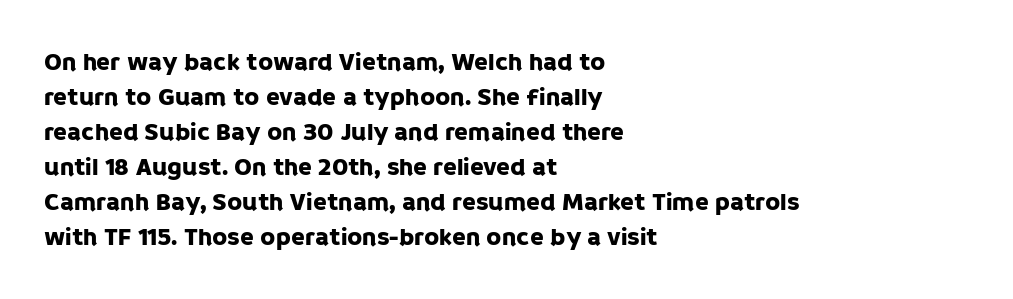
{"italic": "no", "underline": "no", "align": "left", "line_spacing": "normal", "line_spacing_ratio": 1.4, "letter_spacing": "normal", "letter_spacing_em": 0.0, "glyph_px": 25}
